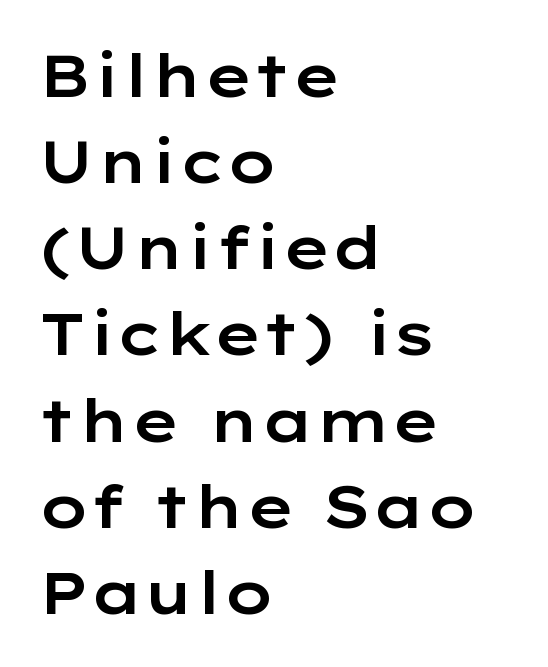
Q: Is the text italic (slanted)? A: No, it is upright.
Q: Is the typeface a serif or a sans-serif typeface? A: Sans-serif.
Q: Is the text underlined? A: No.
Q: How is the paragraph aligned? A: Left-aligned.
Q: Is the spacing between letters normal or unusually wide? A: Normal.
Q: Is the spacing between lines tight, normal or loose? A: Normal.
Q: Width (condensed, normal, or wide)? A: Wide.
Q: Stroke contrast? A: Low.
Q: x-height? A: Medium.
Q: Monospaced? A: No.
